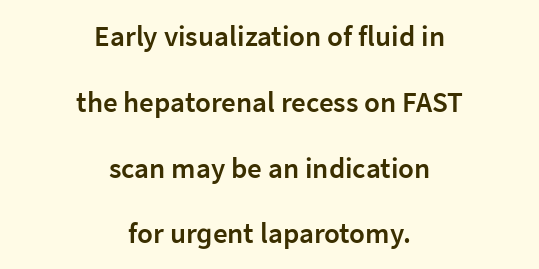
Q: Is the text bold? A: Semi-bold.
Q: Is the text italic (slanted)? A: No, it is upright.
Q: Is the typeface a serif or a sans-serif typeface? A: Sans-serif.
Q: Is the text underlined? A: No.
Q: How is the paragraph aligned? A: Centered.
Q: Is the spacing between letters normal or unusually wide? A: Normal.
Q: Is the spacing between lines tight, normal or loose? A: Loose.
Q: Width (condensed, normal, or wide)? A: Normal.
Q: Stroke contrast? A: Low.
Q: x-height? A: Medium.
Q: Monospaced? A: No.
